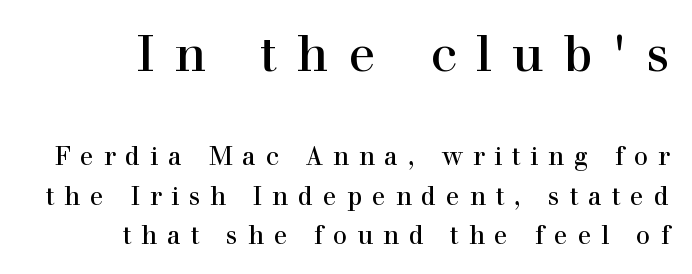
Q: Is the text italic (slanted)? A: No, it is upright.
Q: Is the typeface a serif or a sans-serif typeface? A: Serif.
Q: Is the text underlined? A: No.
Q: How is the paragraph aligned? A: Right-aligned.
Q: Is the spacing between letters normal or unusually wide? A: Unusually wide.
Q: Is the spacing between lines tight, normal or loose? A: Normal.
Q: Which block of text is set in a larger size, the first (top) or the second (bottom)? A: The first (top) one.
Q: Width (condensed, normal, or wide)? A: Normal.
Q: x-height? A: Medium.
Q: Monospaced? A: No.
